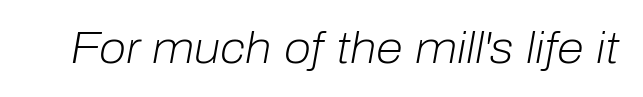
{"italic": "yes", "lean": "right", "slant_degrees": 10, "bold": "no", "weight": "light", "width": "normal", "stroke_contrast": "low", "x_height": "medium", "monospaced": "no", "underline": "no", "letter_spacing": "normal", "letter_spacing_em": 0.0, "glyph_px": 44}
